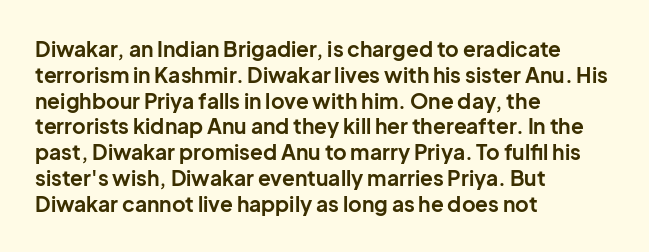
Q: Is the text bold? A: Yes.
Q: Is the text italic (slanted)? A: No, it is upright.
Q: Is the text underlined? A: No.
Q: How is the paragraph aligned? A: Left-aligned.
Q: Is the spacing between letters normal or unusually wide? A: Normal.
